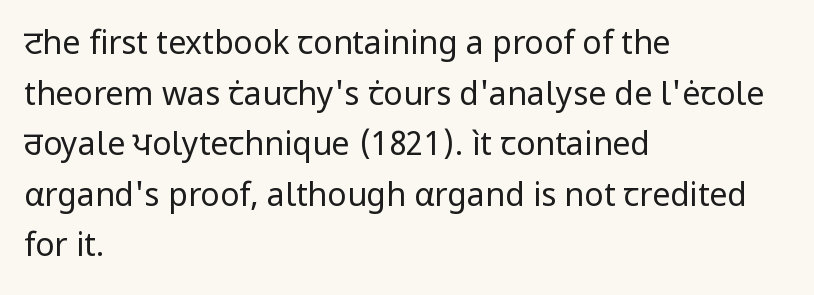
The image shows 32 px regular-weight sans-serif type, upright; set left-aligned, normal line spacing (1.58x), normal letter spacing, not underlined; low stroke contrast and a medium x-height.
